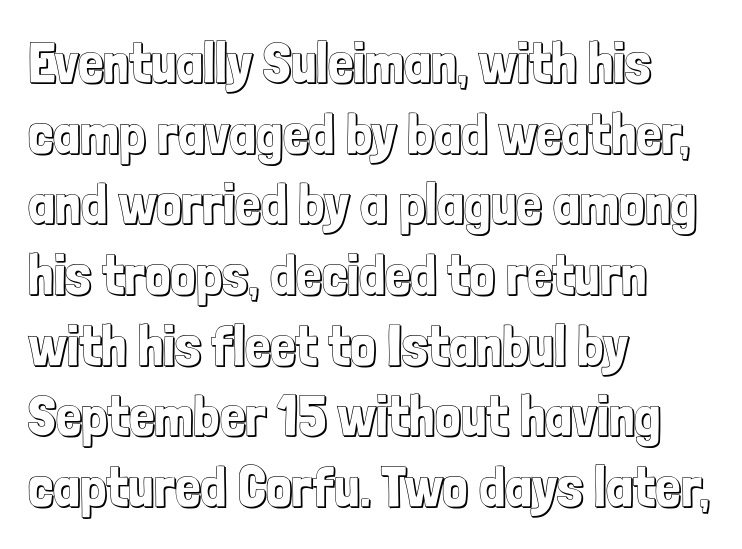
The image shows 57 px condensed type, upright; set left-aligned, line spacing 1.24x, normal letter spacing, not underlined; a medium x-height.
